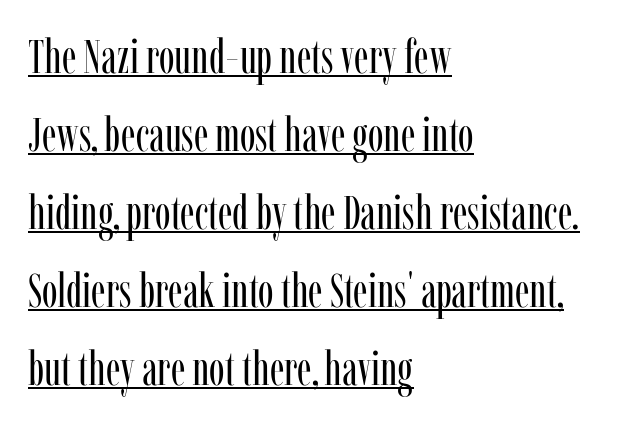
Q: Is the text bold? A: No.
Q: Is the text italic (slanted)? A: No, it is upright.
Q: Is the typeface a serif or a sans-serif typeface? A: Serif.
Q: Is the text underlined? A: Yes.
Q: How is the paragraph aligned? A: Left-aligned.
Q: Is the spacing between letters normal or unusually wide? A: Normal.
Q: Is the spacing between lines tight, normal or loose? A: Normal.
Q: Width (condensed, normal, or wide)? A: Condensed.
Q: Stroke contrast? A: Low.
Q: x-height? A: Medium.
Q: Monospaced? A: No.
